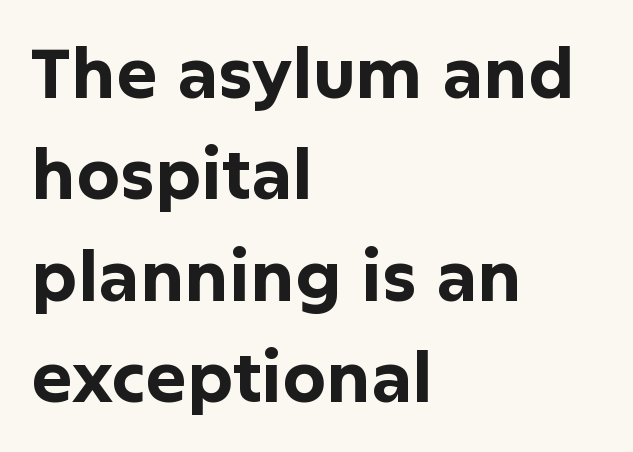
Q: Is the text bold? A: Yes.
Q: Is the text italic (slanted)? A: No, it is upright.
Q: Is the typeface a serif or a sans-serif typeface? A: Sans-serif.
Q: Is the text underlined? A: No.
Q: How is the paragraph aligned? A: Left-aligned.
Q: Is the spacing between letters normal or unusually wide? A: Normal.
Q: Is the spacing between lines tight, normal or loose? A: Normal.
Q: Width (condensed, normal, or wide)? A: Normal.
Q: Stroke contrast? A: Low.
Q: x-height? A: Medium.
Q: Monospaced? A: No.
